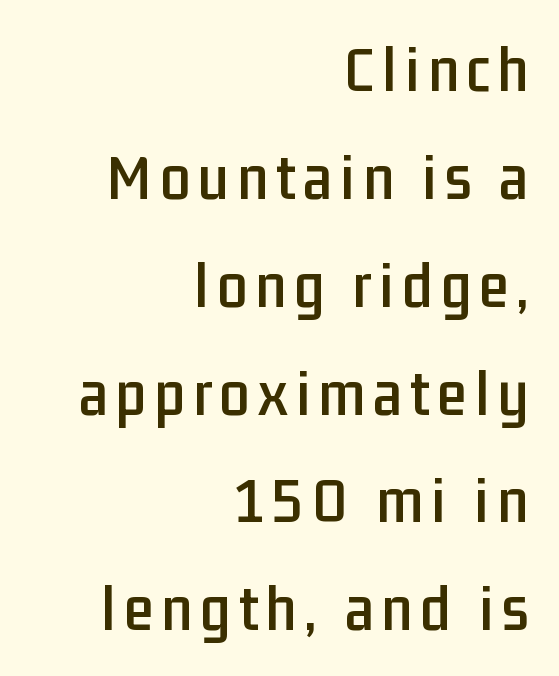
{"serif": "no", "italic": "no", "width": "condensed", "stroke_contrast": "low", "x_height": "medium", "monospaced": "no", "underline": "no", "align": "right", "line_spacing": "normal", "line_spacing_ratio": 1.61, "glyph_px": 67}
